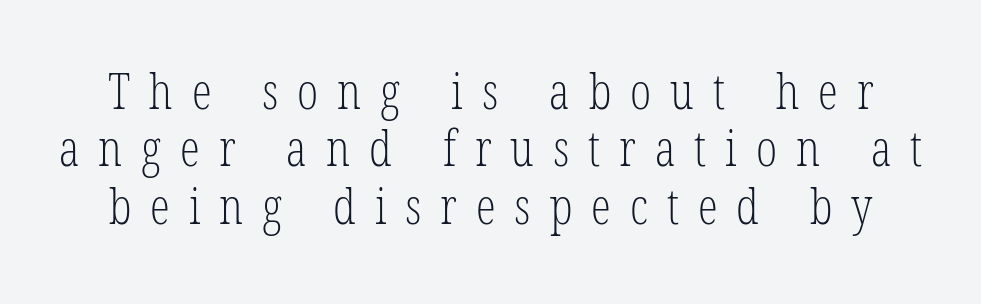
The image shows 50 px light, condensed serif type; set tight line spacing (1.15x), unusually wide letter spacing (+0.38 em), not underlined; low stroke contrast and a medium x-height.
